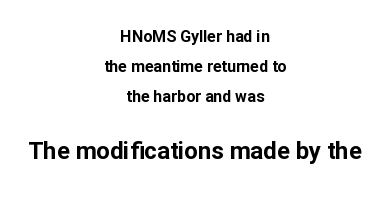
{"italic": "no", "bold": "yes", "underline": "no", "align": "center", "line_spacing_ratio": 1.88, "letter_spacing": "normal", "letter_spacing_em": 0.0, "larger_block": "second", "size_ratio": 1.5, "glyph_px": 24}
